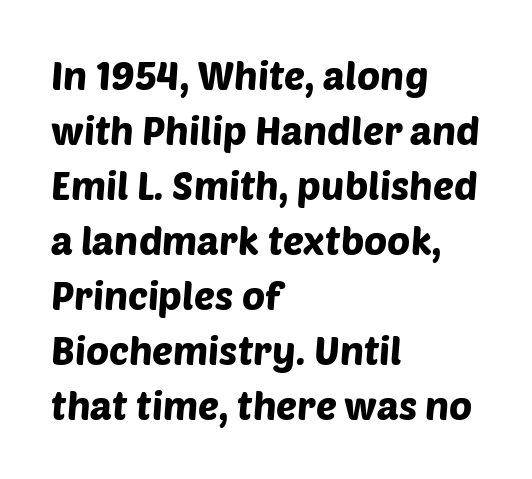
Q: Is the typeface a serif or a sans-serif typeface? A: Sans-serif.
Q: Is the text underlined? A: No.
Q: How is the paragraph aligned? A: Left-aligned.
Q: Is the spacing between letters normal or unusually wide? A: Normal.
Q: Is the spacing between lines tight, normal or loose? A: Normal.
Q: Width (condensed, normal, or wide)? A: Normal.
Q: Stroke contrast? A: Low.
Q: x-height? A: Large.
Q: Monospaced? A: No.
